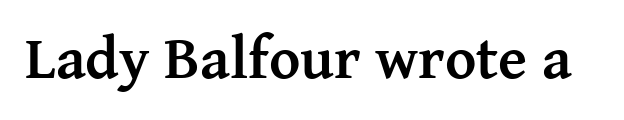
Q: Is the text bold? A: Yes.
Q: Is the text italic (slanted)? A: No, it is upright.
Q: Is the typeface a serif or a sans-serif typeface? A: Serif.
Q: Is the text underlined? A: No.
Q: Is the spacing between letters normal or unusually wide? A: Normal.
Q: Width (condensed, normal, or wide)? A: Normal.
Q: Stroke contrast? A: Medium.
Q: x-height? A: Medium.
Q: Monospaced? A: No.
